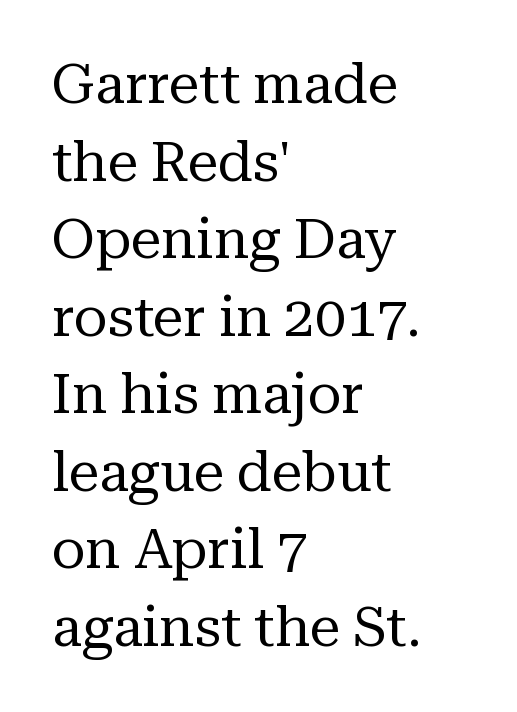
{"serif": "yes", "italic": "no", "bold": "no", "weight": "regular", "width": "normal", "stroke_contrast": "medium", "x_height": "medium", "monospaced": "no", "underline": "no", "align": "left", "line_spacing": "normal", "line_spacing_ratio": 1.41, "letter_spacing": "normal", "letter_spacing_em": 0.0, "glyph_px": 55}
